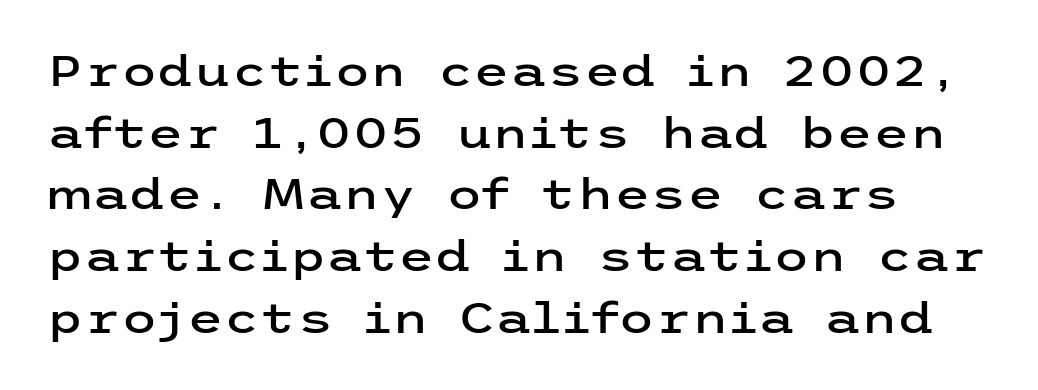
Q: Is the text italic (slanted)? A: No, it is upright.
Q: Is the typeface a serif or a sans-serif typeface? A: Sans-serif.
Q: Is the text underlined? A: No.
Q: Is the spacing between letters normal or unusually wide? A: Normal.
Q: Is the spacing between lines tight, normal or loose? A: Normal.
Q: Width (condensed, normal, or wide)? A: Wide.
Q: Stroke contrast? A: Low.
Q: x-height? A: Medium.
